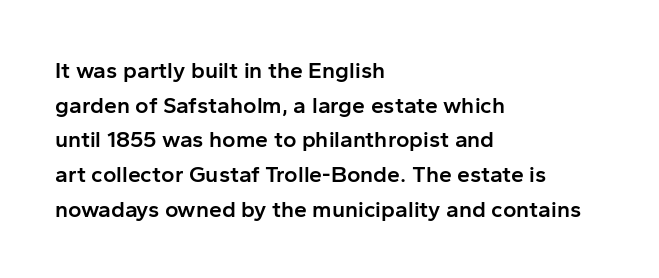
Students, observe: this is what conventionally led text looks like. Any mark beneath the type? The region is blank. On the weight axis this lands at semibold, roughly 600. These lines stack with their left ends in a neat column.
